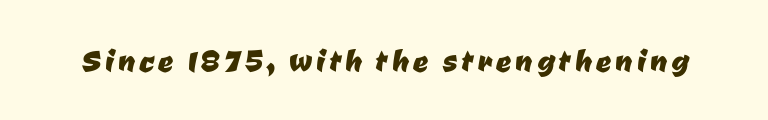
The image shows 38 px sans-serif type; set not underlined; low stroke contrast and a medium x-height.
